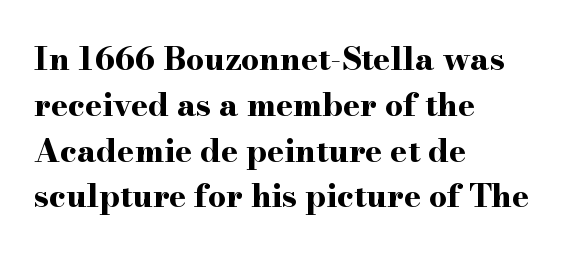
Words appear dense and cohesive because spacing is normal. In terms of posture, this sample is upright. Look at the stroke-to-counter ratio: heavy, a bold. The rag falls on the right side of this text block.
